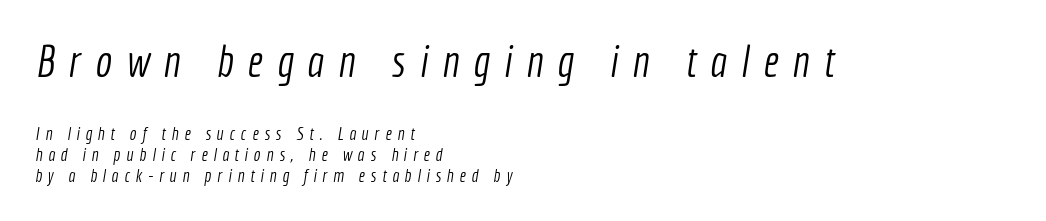
The image shows 44 px light, condensed sans-serif type; set left-aligned, line spacing 1.17x, unusually wide letter spacing (+0.32 em), not underlined; the first (top) block is 2.44x larger; a medium x-height.
